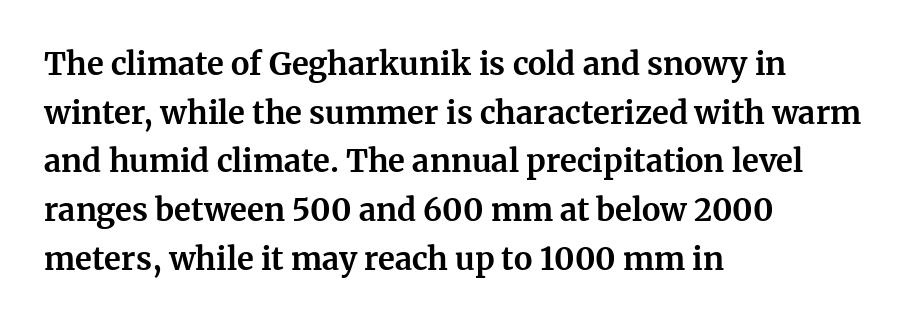
Examine the stroke ends and you'll spot serifs. Check under the words: just untouched page. Short and long lines alike share a common starting point at left. The line texture is even and compact thanks to regular tracking. These lines are rendered in a variable-pitch font. This sample uses an upright cut, with every glyph sitting square on the baseline.
